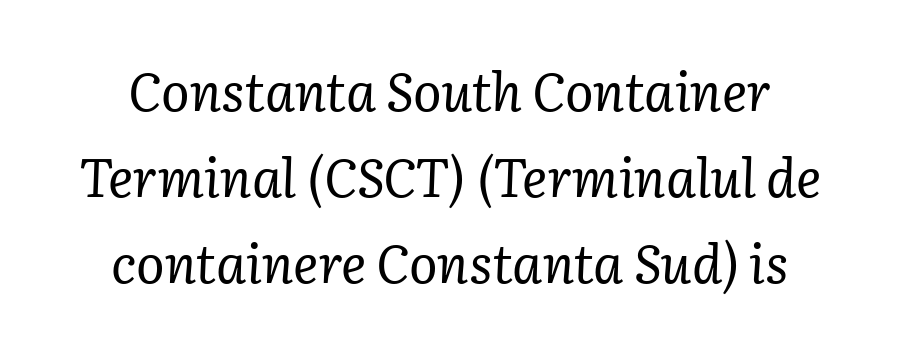
No extra ink here — the face is not bold. Regarding leading, the lines here are spaced in the standard way. The passage shown is typed in a proportional face where columns would drift. The glyphs look as if they've been sheared to an angle. The space directly below the letters is spotless. Classification — serif.
